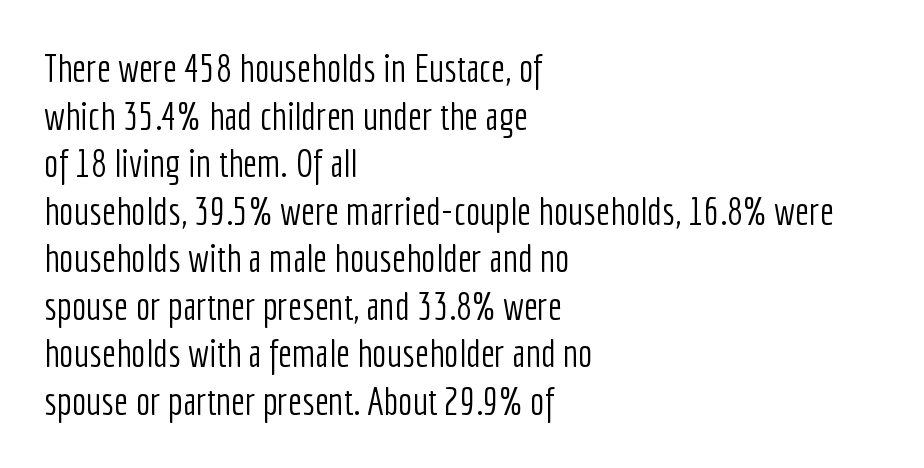
The axis of the letterforms is exactly vertical. Each letter keeps its own natural width here, so spacing adapts to shape. All the whitespace from short lines collects on the right. The words here are not underlined. Students, note that the glyphs here touch the page at normal intervals.
